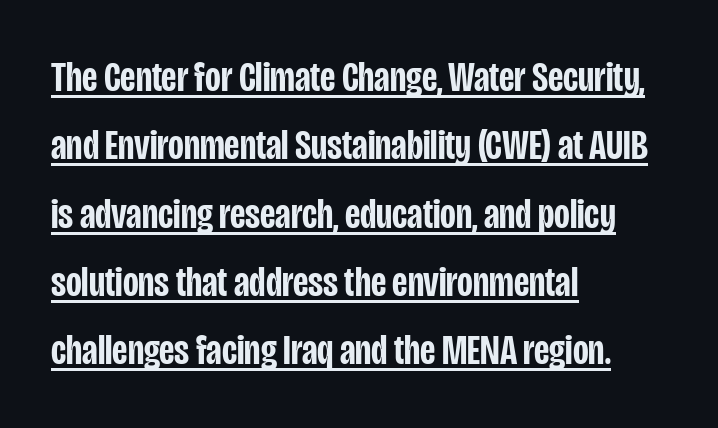
The image shows 43 px semibold, condensed sans-serif type, upright; set left-aligned, normal line spacing (1.59x), normal letter spacing, underlined; low stroke contrast and a large x-height.
